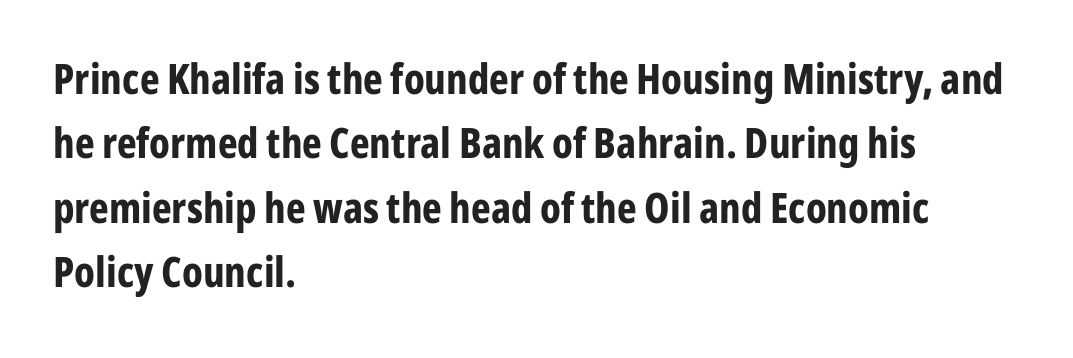
Its strokes are broad and dark, the hallmark of bold type. Posture: upright roman. Every row of glyphs begins at an identical x-position on the left. Are there feet on the stems? There aren't — it's a sans. Look at the tracking — it's just the regular setting, nothing added.
